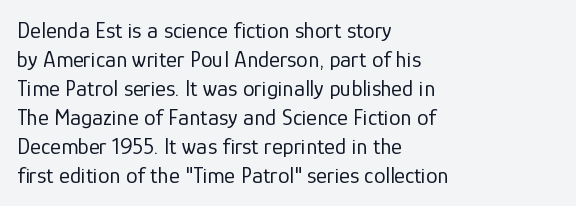
The image shows 23 px text type, upright; set left-aligned, normal line spacing (1.26x), normal letter spacing, not underlined.
